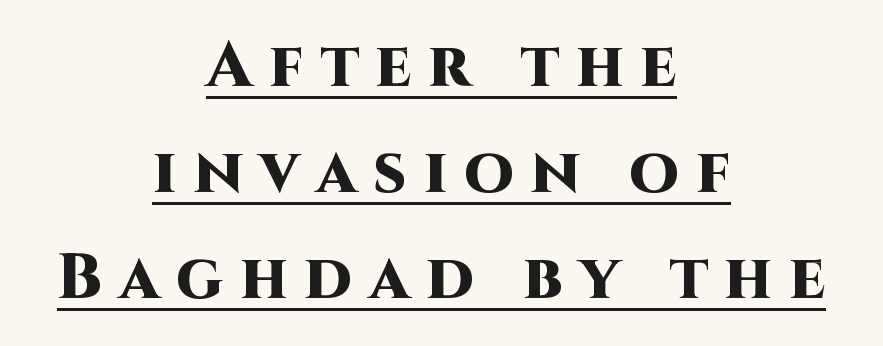
The lines sit at an ordinary, default distance from one another. Stroke terminals: plain, sans-serif. Ordinary non-slanted type is in use. The rendering uses natural spacing where letterforms have individual widths.
